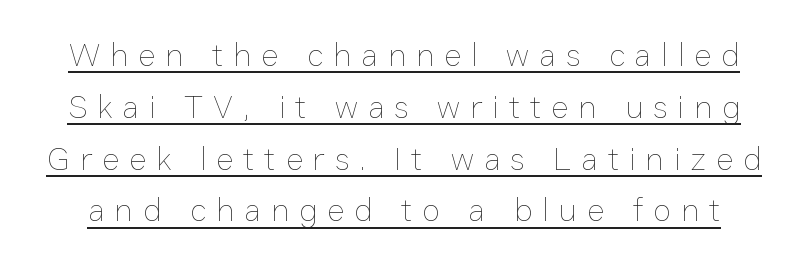
{"italic": "no", "bold": "no", "weight": "thin", "width": "normal", "stroke_contrast": "low", "x_height": "medium", "monospaced": "no", "underline": "yes", "line_spacing": "normal", "line_spacing_ratio": 1.57, "letter_spacing": "wide", "letter_spacing_em": 0.3, "glyph_px": 33}
